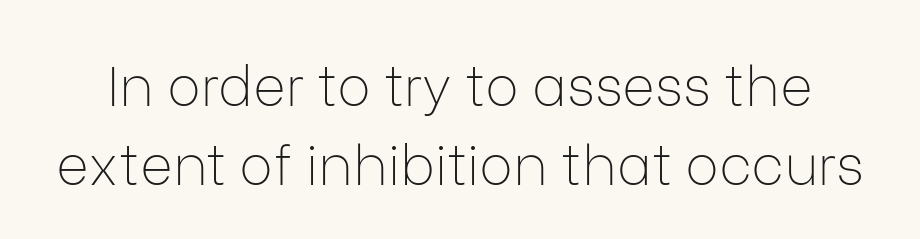
Q: Is the text bold? A: No.
Q: Is the text italic (slanted)? A: No, it is upright.
Q: Is the typeface a serif or a sans-serif typeface? A: Sans-serif.
Q: Is the text underlined? A: No.
Q: Is the spacing between letters normal or unusually wide? A: Normal.
Q: Is the spacing between lines tight, normal or loose? A: Normal.
Q: Width (condensed, normal, or wide)? A: Normal.
Q: Stroke contrast? A: Low.
Q: x-height? A: Medium.
Q: Monospaced? A: No.
